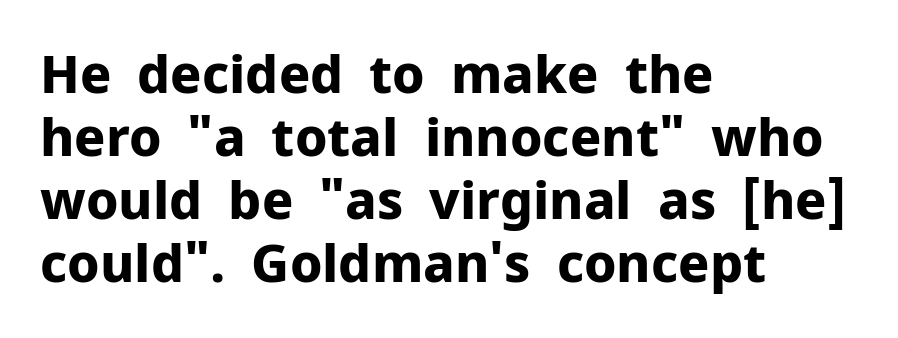
{"serif": "no", "italic": "no", "bold": "yes", "weight": "bold", "width": "normal", "stroke_contrast": "low", "x_height": "medium", "monospaced": "no", "underline": "no", "align": "left", "line_spacing_ratio": 1.21, "letter_spacing": "normal", "letter_spacing_em": 0.0, "glyph_px": 52}
